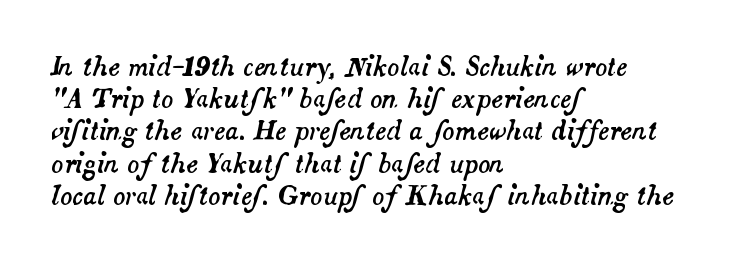
The lines sit at an ordinary, default distance from one another. Caption: multi-line text, flush left, ragged right. The whole block is typeset with a tilt. The gaps between neighbouring characters are ordinary and unremarkable. Decoration check: the copy has no underline.
